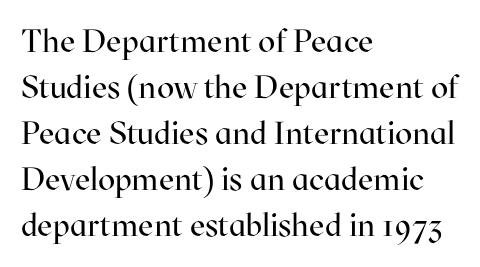
Q: Is the text bold? A: No.
Q: Is the text italic (slanted)? A: No, it is upright.
Q: Is the typeface a serif or a sans-serif typeface? A: Serif.
Q: Is the text underlined? A: No.
Q: How is the paragraph aligned? A: Left-aligned.
Q: Is the spacing between letters normal or unusually wide? A: Normal.
Q: Is the spacing between lines tight, normal or loose? A: Normal.
Q: Width (condensed, normal, or wide)? A: Normal.
Q: Stroke contrast? A: High.
Q: x-height? A: Medium.
Q: Monospaced? A: No.
